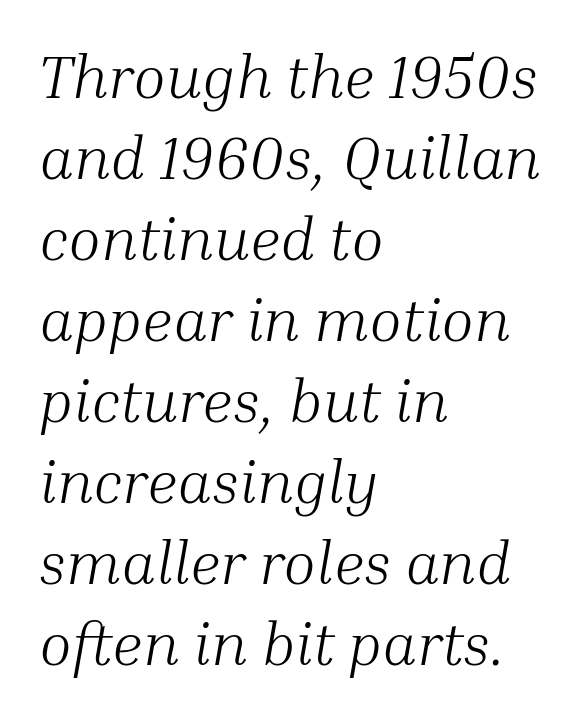
Reading down the column, the eye jumps a familiar distance to each next line. Clear beneath every line of the passage. This rendering leaves character spacing at its baseline value. Is the block centered? No — it sits flush against the left margin. Each letter keeps its own natural width here, so spacing adapts to shape. The letterforms sit at book weight or below.
